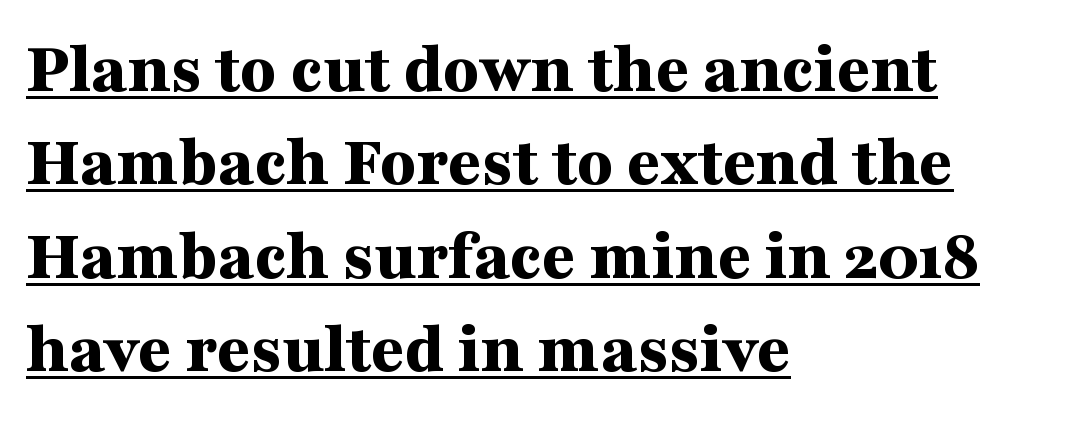
{"serif": "yes", "italic": "no", "bold": "yes", "weight": "bold", "width": "wide", "stroke_contrast": "medium", "x_height": "medium", "monospaced": "no", "underline": "yes", "align": "left", "line_spacing": "normal", "line_spacing_ratio": 1.28, "letter_spacing": "normal", "letter_spacing_em": 0.0, "glyph_px": 73}
